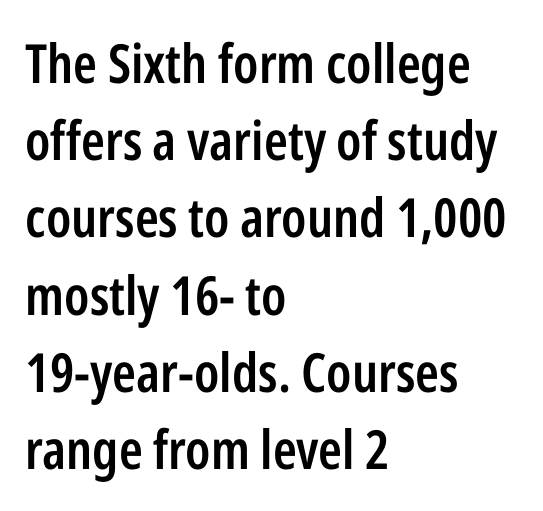
The image shows 54 px semibold, condensed sans-serif type, upright; set left-aligned, normal line spacing (1.43x), normal letter spacing, not underlined; low stroke contrast and a medium x-height.
